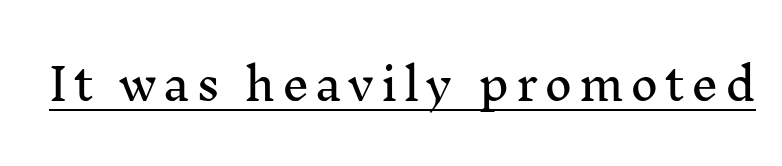
Is this a fixed-width face? No — the glyphs have proportional, varying widths. This is serif lettering, the kind often seen in printed books. Do the letters lean? They stand straight. In designer terms, the underline attribute is active on this setting.
